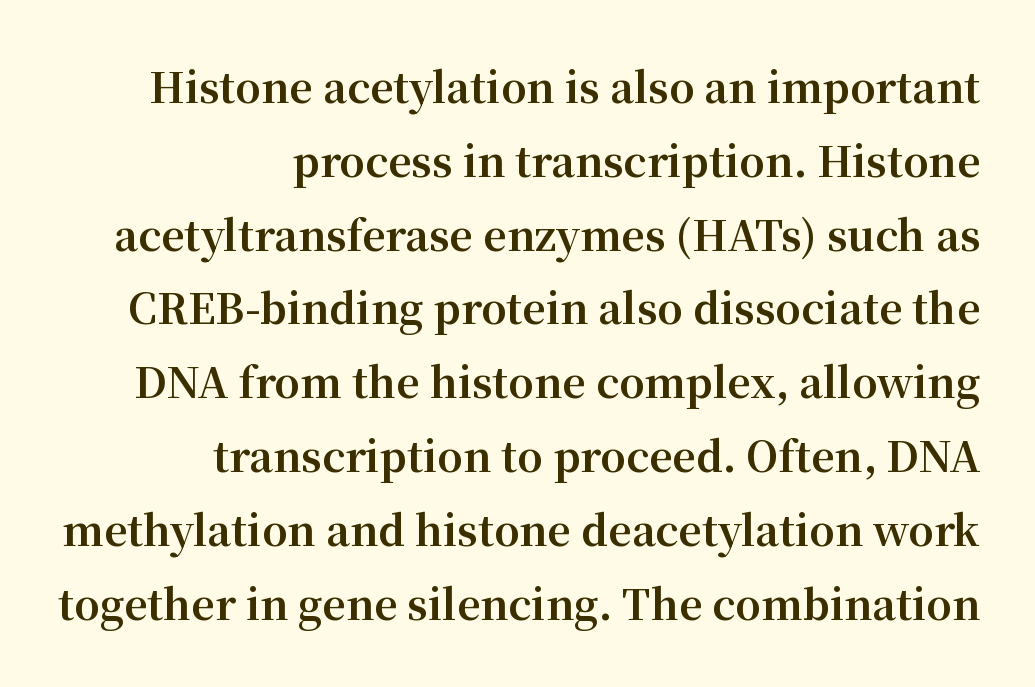
The image shows 41 px bold serif type, upright; set right-aligned, line spacing 1.8x, normal letter spacing, not underlined; medium stroke contrast and a medium x-height.
